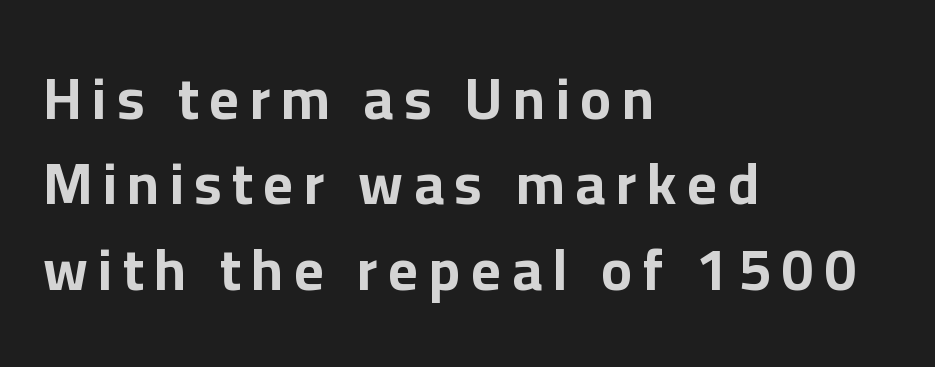
{"serif": "no", "italic": "no", "bold": "yes", "weight": "bold", "width": "normal", "stroke_contrast": "low", "x_height": "medium", "monospaced": "no", "underline": "no", "align": "left", "line_spacing": "normal", "line_spacing_ratio": 1.47, "glyph_px": 58}
